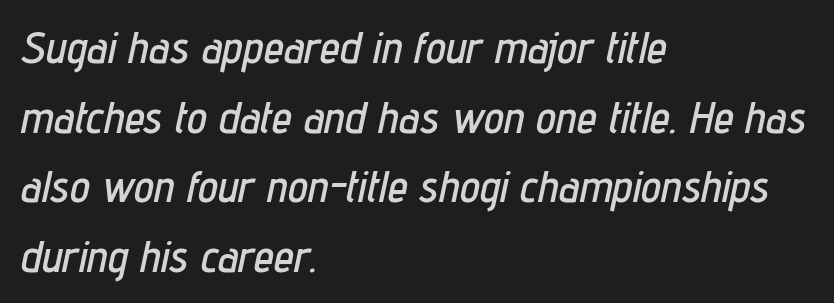
{"italic": "yes", "lean": "right", "slant_degrees": 12, "width": "condensed", "stroke_contrast": "low", "x_height": "medium", "monospaced": "no", "underline": "no", "align": "left", "line_spacing": "normal", "line_spacing_ratio": 1.55, "letter_spacing": "normal", "letter_spacing_em": 0.0, "glyph_px": 45}
